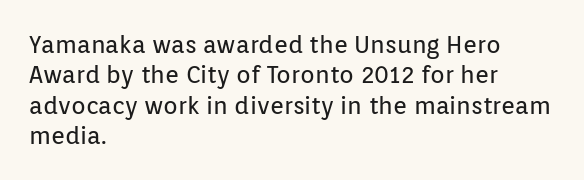
The image shows 24 px text type, upright; set left-aligned, normal line spacing (1.27x), normal letter spacing, not underlined.
